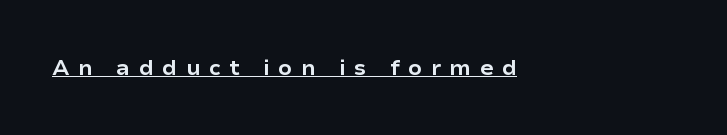
The image shows 22 px bold type, upright; set left-aligned, unusually wide letter spacing (+0.38 em), underlined.
